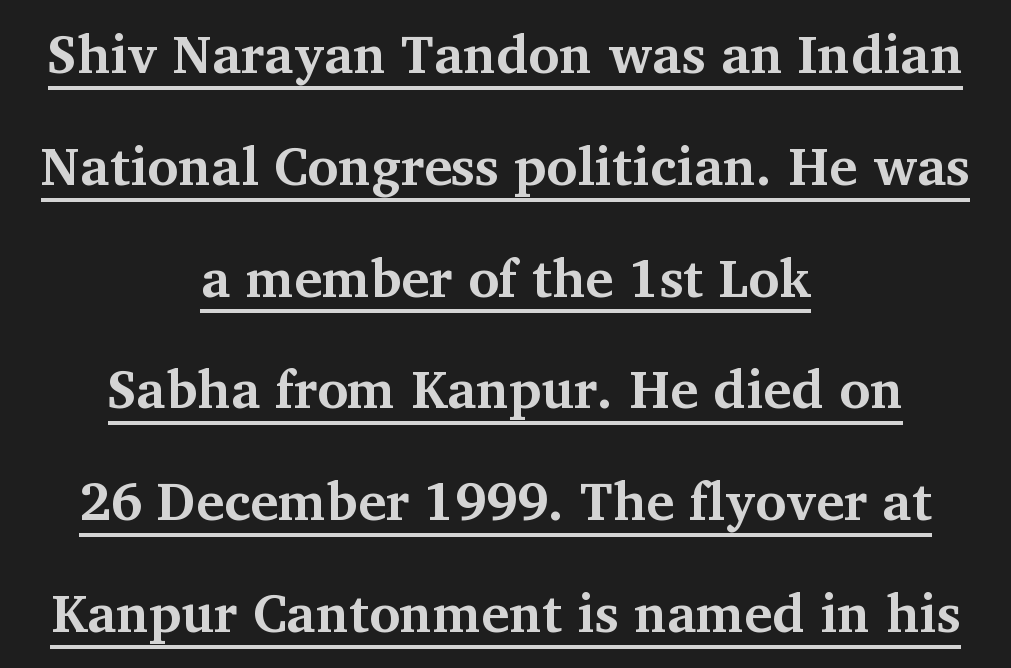
Compared with undecorated copy, this sample adds a rule below the words. Students, note that the glyphs here touch the page at normal intervals. Upright lettering throughout. The typesetting leans heavy: a genuine bold. Widely set lines give the paragraph a tall, airy silhouette. The font family rendered here belongs to the serif group.
